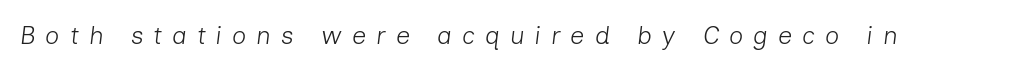
Q: Is the text bold? A: No.
Q: Is the text italic (slanted)? A: Yes, it leans right by about 7 degrees.
Q: Is the text underlined? A: No.
Q: Is the spacing between letters normal or unusually wide? A: Unusually wide.
